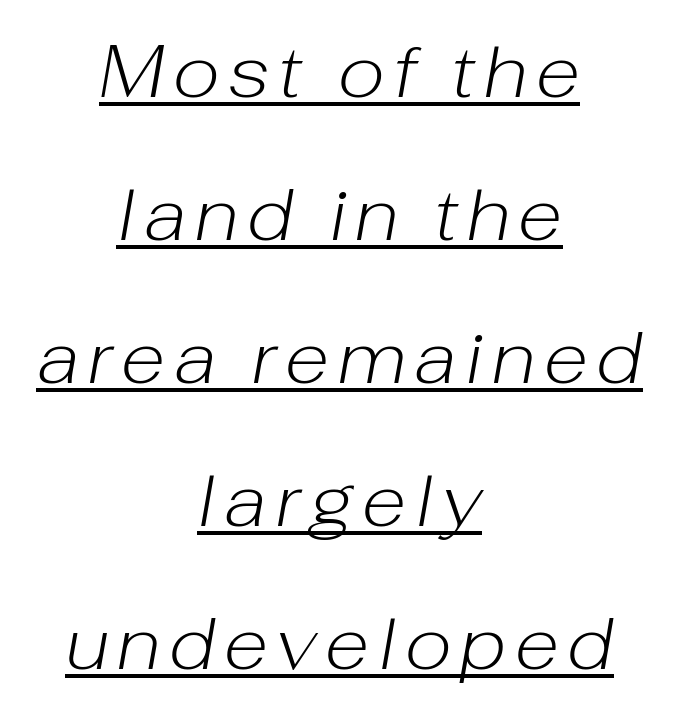
The image shows 73 px light type, italic (leaning right); set centered, loose line spacing (1.96x), underlined; low stroke contrast and a medium x-height.
